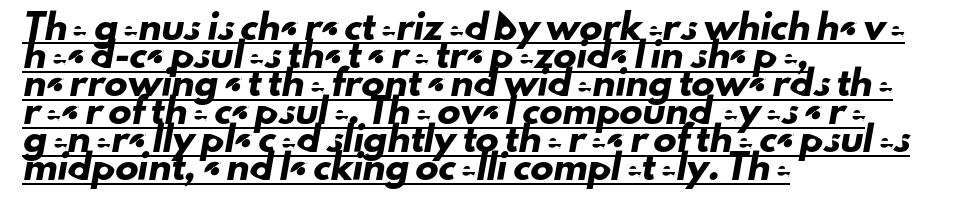
The glyphs are accompanied by a horizontal stroke just below them. Characters follow at the spacing the type designer built in. Left-aligned paragraph, ragged on the right.
